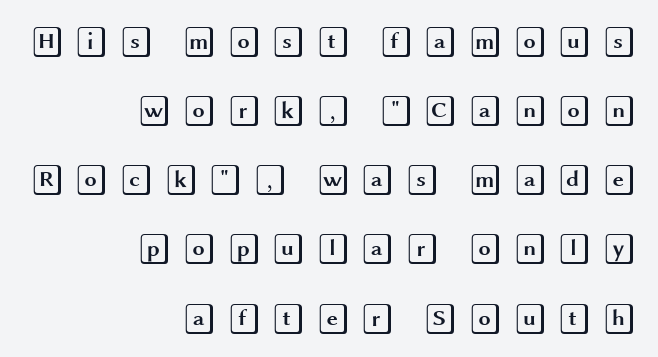
The image shows 31 px wide type, upright; set right-aligned, loose line spacing (2.23x), unusually wide letter spacing (+0.34 em), not underlined; a large x-height.
